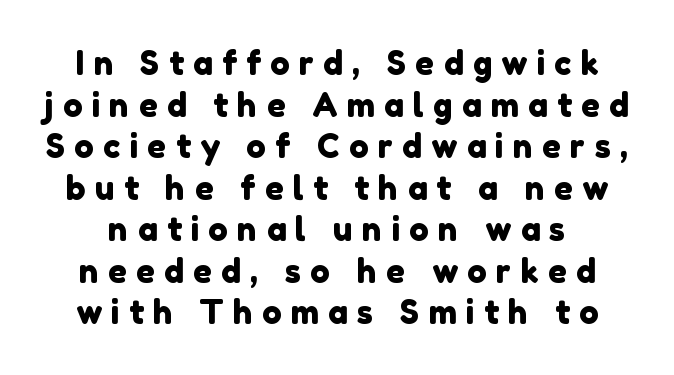
The image shows 33 px sans-serif type; set normal line spacing (1.26x), unusually wide letter spacing (+0.28 em), not underlined; a medium x-height.
